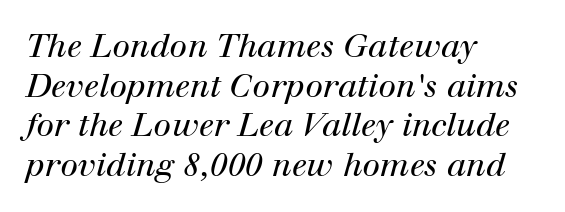
Q: Is the text bold? A: No.
Q: Is the text italic (slanted)? A: Yes, it leans right by about 12 degrees.
Q: Is the typeface a serif or a sans-serif typeface? A: Serif.
Q: Is the text underlined? A: No.
Q: How is the paragraph aligned? A: Left-aligned.
Q: Is the spacing between letters normal or unusually wide? A: Normal.
Q: Width (condensed, normal, or wide)? A: Normal.
Q: Stroke contrast? A: High.
Q: x-height? A: Medium.
Q: Monospaced? A: No.
